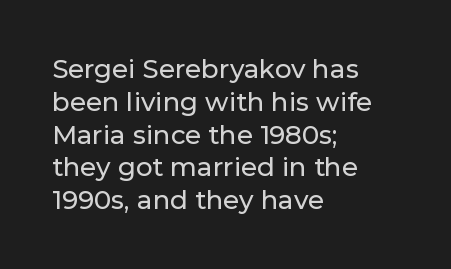
{"italic": "no", "underline": "no", "align": "left", "line_spacing": "normal", "line_spacing_ratio": 1.26, "letter_spacing": "normal", "letter_spacing_em": 0.0, "glyph_px": 26}
